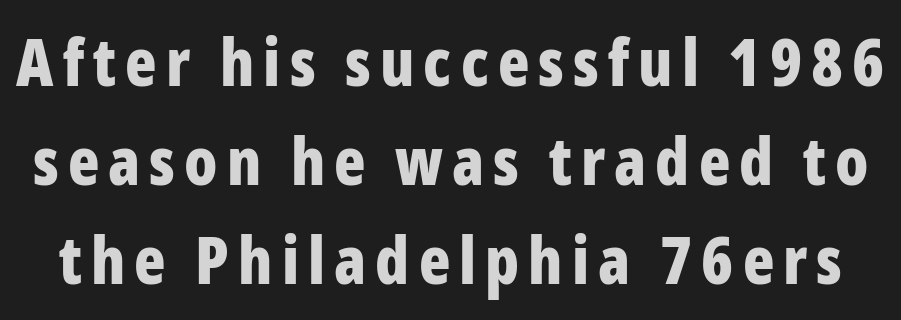
{"serif": "no", "italic": "no", "bold": "yes", "weight": "bold", "width": "condensed", "stroke_contrast": "low", "x_height": "medium", "monospaced": "no", "underline": "no", "line_spacing": "normal", "line_spacing_ratio": 1.52, "glyph_px": 65}
